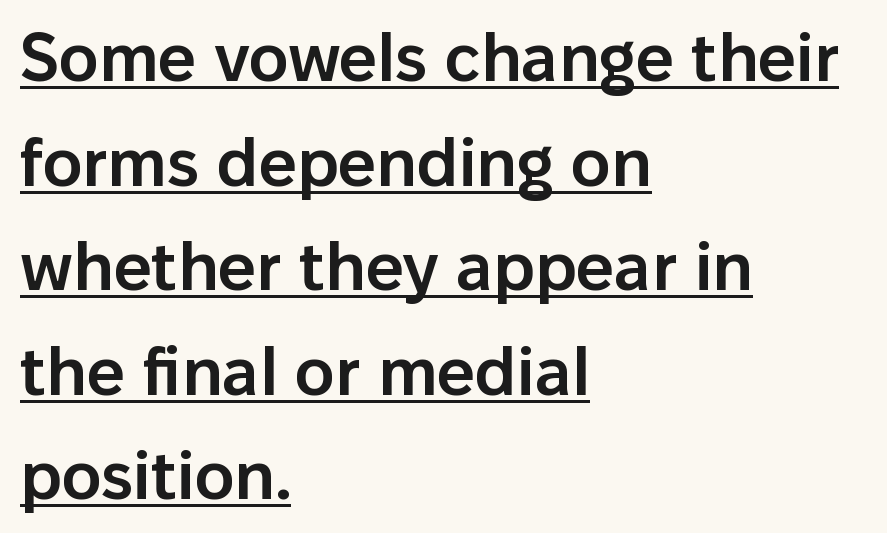
Q: Is the text bold? A: Semi-bold.
Q: Is the text italic (slanted)? A: No, it is upright.
Q: Is the typeface a serif or a sans-serif typeface? A: Sans-serif.
Q: Is the text underlined? A: Yes.
Q: How is the paragraph aligned? A: Left-aligned.
Q: Is the spacing between letters normal or unusually wide? A: Normal.
Q: Is the spacing between lines tight, normal or loose? A: Normal.
Q: Width (condensed, normal, or wide)? A: Normal.
Q: Stroke contrast? A: Low.
Q: x-height? A: Medium.
Q: Monospaced? A: No.
